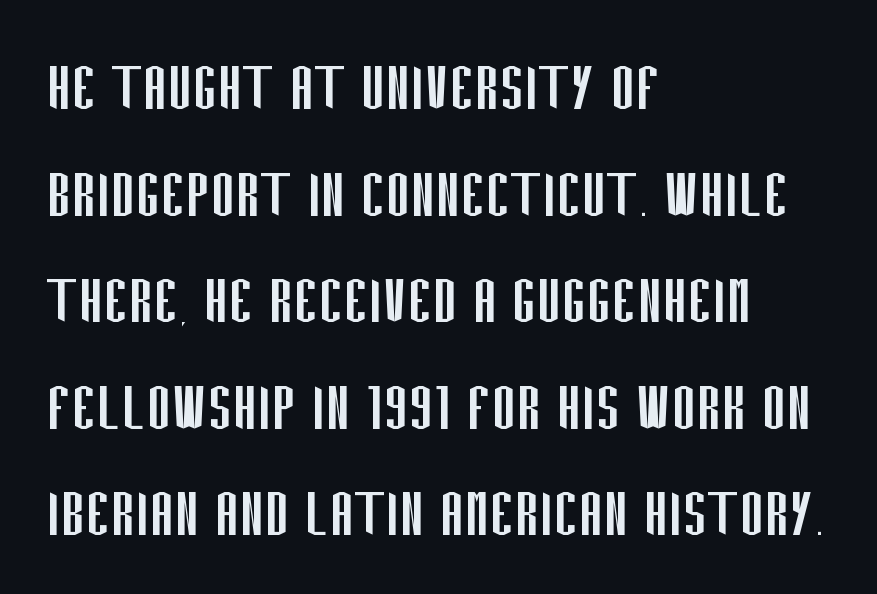
{"serif": "no", "italic": "no", "bold": "no", "weight": "regular", "width": "condensed", "stroke_contrast": "low", "x_height": "large", "monospaced": "no", "underline": "no", "align": "left", "line_spacing": "normal", "line_spacing_ratio": 1.44, "letter_spacing": "normal", "letter_spacing_em": 0.0, "glyph_px": 74}
